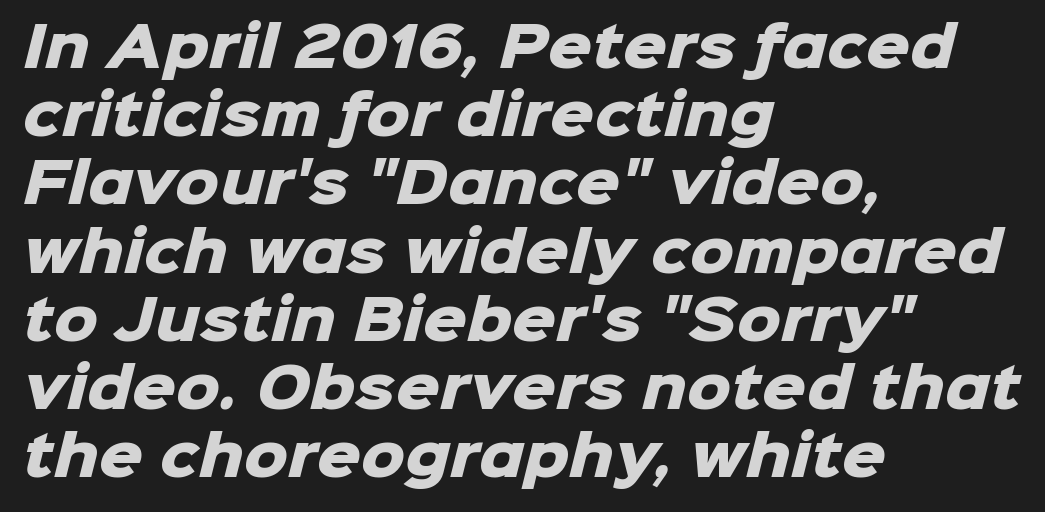
Q: Is the text bold? A: Yes.
Q: Is the typeface a serif or a sans-serif typeface? A: Sans-serif.
Q: Is the text underlined? A: No.
Q: How is the paragraph aligned? A: Left-aligned.
Q: Is the spacing between letters normal or unusually wide? A: Normal.
Q: Width (condensed, normal, or wide)? A: Normal.
Q: Stroke contrast? A: Low.
Q: x-height? A: Medium.
Q: Monospaced? A: No.
